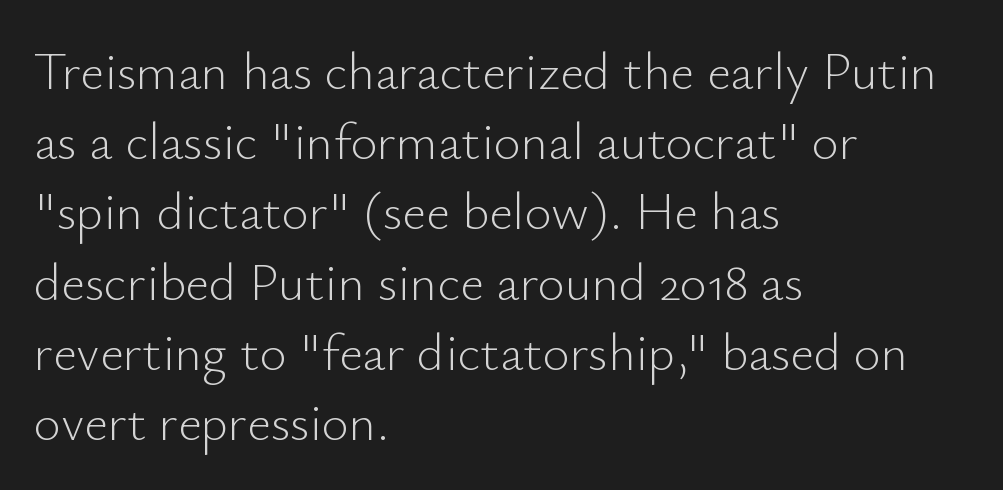
{"serif": "no", "italic": "no", "bold": "no", "weight": "light", "width": "normal", "stroke_contrast": "low", "x_height": "small", "monospaced": "no", "underline": "no", "align": "left", "line_spacing": "normal", "line_spacing_ratio": 1.35, "letter_spacing": "normal", "letter_spacing_em": 0.0, "glyph_px": 52}
